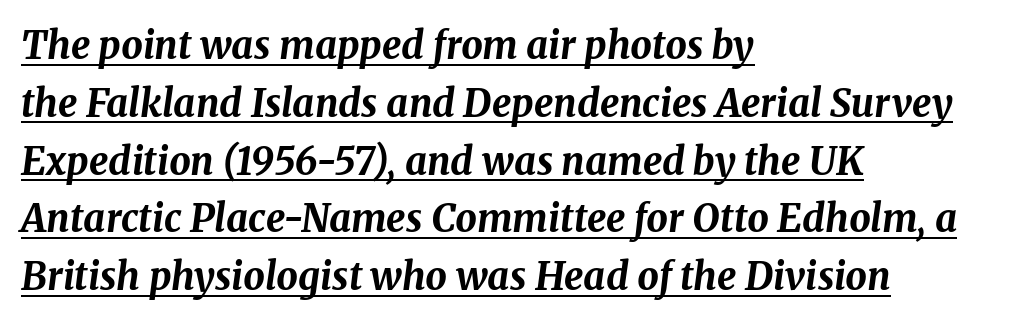
The rendering uses natural spacing where letterforms have individual widths. Horizontal alignment here is leftward, the default for most running prose. The glyphs look as if they've been sheared to an angle. Decoration check: the copy is underlined.
